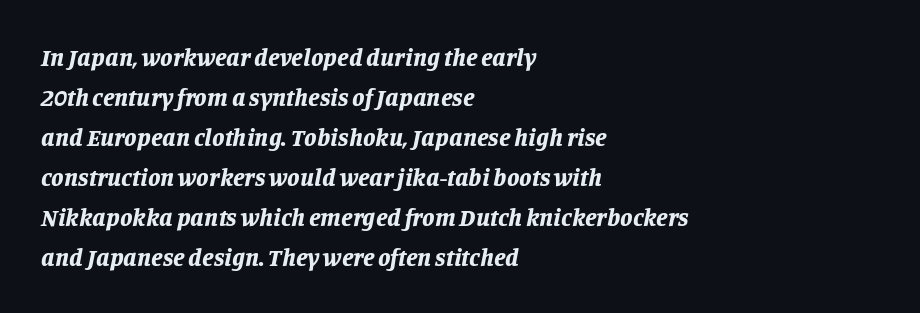
The leading is moderate, giving the passage an even texture. Quick note: underline off. Pretty heavy lettering here — definitely bold. The face used here has a pronounced slope to its letters. This rendering leaves character spacing at its baseline value.
